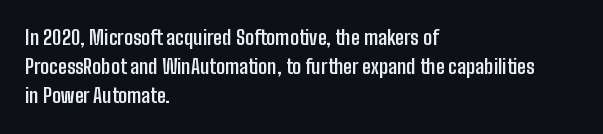
The glyphs are unaccompanied by any horizontal stroke below them. Line spacing here is normal. It's the straight-up-and-down kind of type. A dark, heavy texture on the line: the type is bold. The text block is weighted toward the left margin, trailing off unevenly rightward. Characters follow at the spacing the type designer built in.
